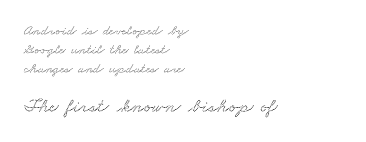
A student would call this left alignment; a typographer would say flush left, rag right. Only glyphs here, with clear space below each row. Interline gaps are of average width in this sample. Does the bottom block carry the larger type? Yes, it does. Students, note that the glyphs here touch the page at normal intervals.
